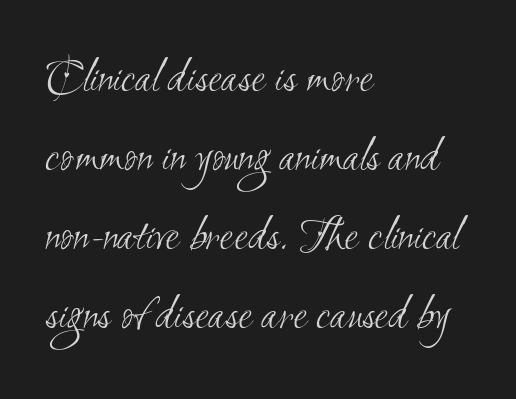
How are the letters spaced? Ordinarily, with no added tracking. Leftover space on each line is placed entirely after the last word. Vertical stems look standard width or narrower in stroke. The glyphs are unaccompanied by any horizontal stroke below them.
